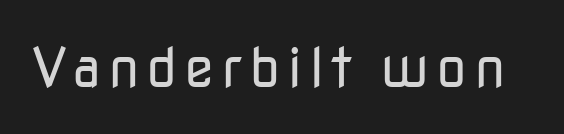
If you drew a line through each stem, it would be perfectly vertical. On a weight scale, this lands at 450 or below. The text was rendered using a sans face with plain stroke endings. Words float on clear page, feet unadorned. Note the varied advance widths — an 'i' is clearly narrower than an 'm'.
